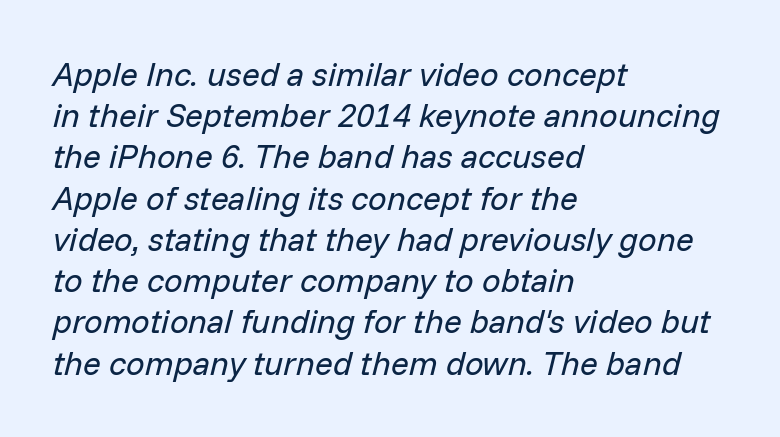
Q: Is the text bold? A: No.
Q: Is the text italic (slanted)? A: Yes, it leans right by about 14 degrees.
Q: Is the text underlined? A: No.
Q: How is the paragraph aligned? A: Left-aligned.
Q: Is the spacing between letters normal or unusually wide? A: Normal.
Q: Is the spacing between lines tight, normal or loose? A: Normal.
Q: Width (condensed, normal, or wide)? A: Normal.
Q: Stroke contrast? A: Low.
Q: x-height? A: Medium.
Q: Monospaced? A: No.
